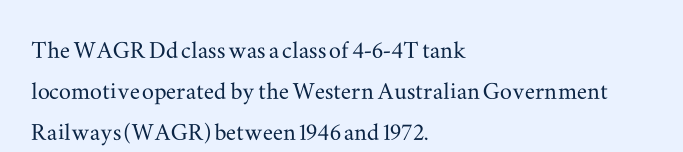
Q: Is the text italic (slanted)? A: No, it is upright.
Q: Is the typeface a serif or a sans-serif typeface? A: Serif.
Q: Is the text underlined? A: No.
Q: How is the paragraph aligned? A: Left-aligned.
Q: Is the spacing between letters normal or unusually wide? A: Normal.
Q: Is the spacing between lines tight, normal or loose? A: Normal.
Q: Width (condensed, normal, or wide)? A: Wide.
Q: Stroke contrast? A: Medium.
Q: x-height? A: Small.
Q: Monospaced? A: No.
